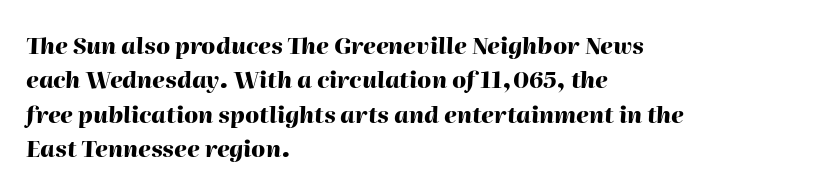
The image shows 23 px bold type, italic (leaning right); set left-aligned, normal line spacing (1.49x), normal letter spacing, not underlined.
